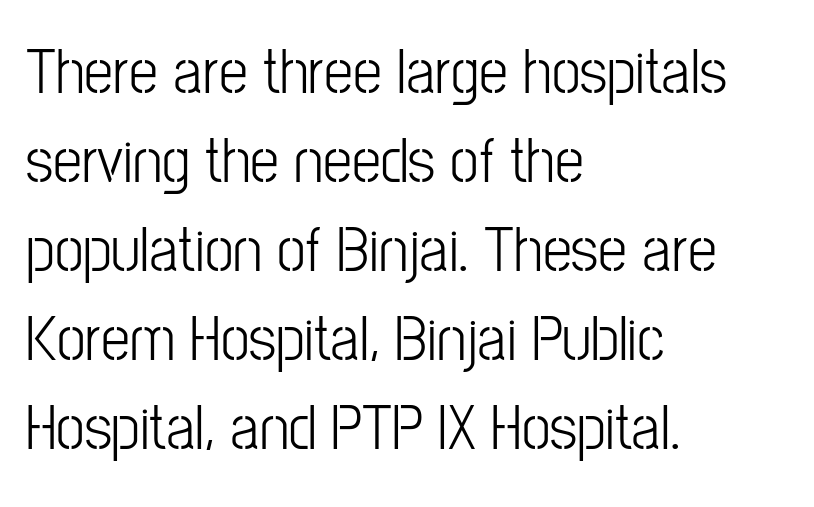
The image shows 65 px light, condensed sans-serif type, upright; set left-aligned, normal line spacing (1.37x), normal letter spacing, not underlined; low stroke contrast and a medium x-height.
